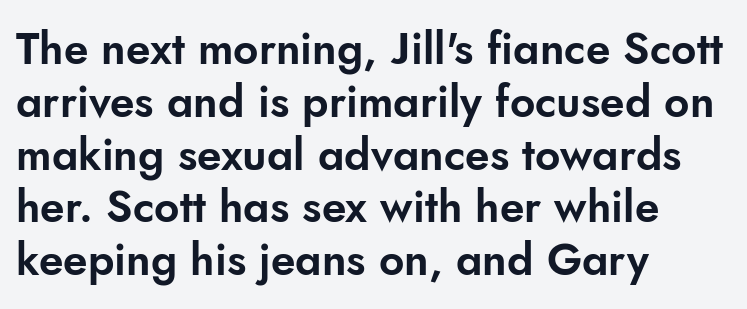
Q: Is the text italic (slanted)? A: No, it is upright.
Q: Is the typeface a serif or a sans-serif typeface? A: Sans-serif.
Q: Is the text underlined? A: No.
Q: How is the paragraph aligned? A: Left-aligned.
Q: Is the spacing between letters normal or unusually wide? A: Normal.
Q: Width (condensed, normal, or wide)? A: Normal.
Q: Stroke contrast? A: Low.
Q: x-height? A: Small.
Q: Monospaced? A: No.
